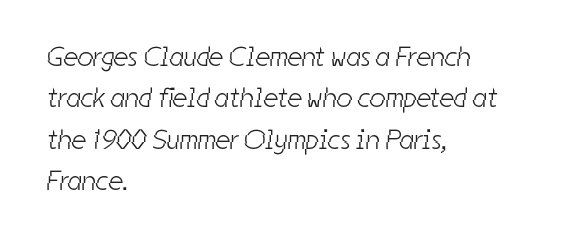
The image shows 28 px light, condensed sans-serif type; set left-aligned, normal line spacing (1.48x), normal letter spacing, not underlined; low stroke contrast and a medium x-height.
